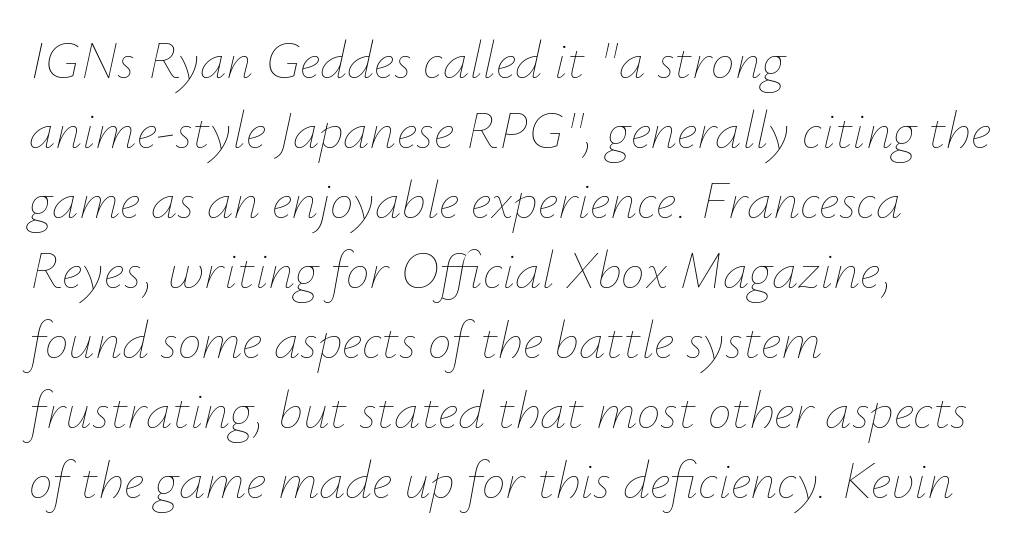
Glyph-to-glyph distance matches everyday printed text. Proportional: the letters do not fall into vertical columns. The font is comparable to plain body text, perhaps lighter. Looking at the ascenders, they clearly lean. The text block is weighted toward the left margin, trailing off unevenly rightward.
